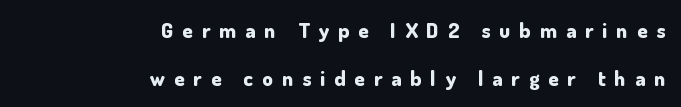
The image shows 21 px bold type, upright; set right-aligned, loose line spacing (2.27x), unusually wide letter spacing (+0.43 em), not underlined.
